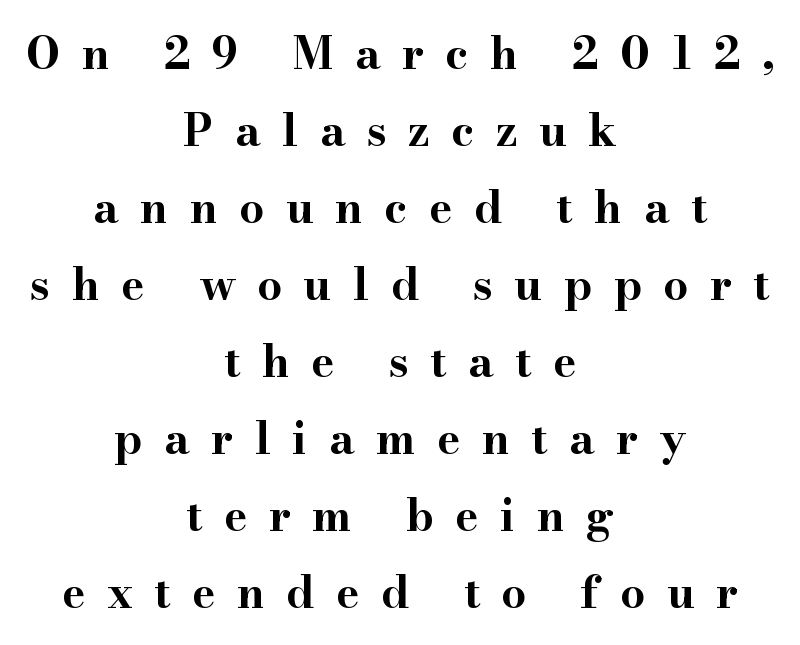
The image shows 44 px bold, wide serif type, upright; set centered, line spacing 1.75x, unusually wide letter spacing (+0.49 em), not underlined; high stroke contrast and a small x-height.
